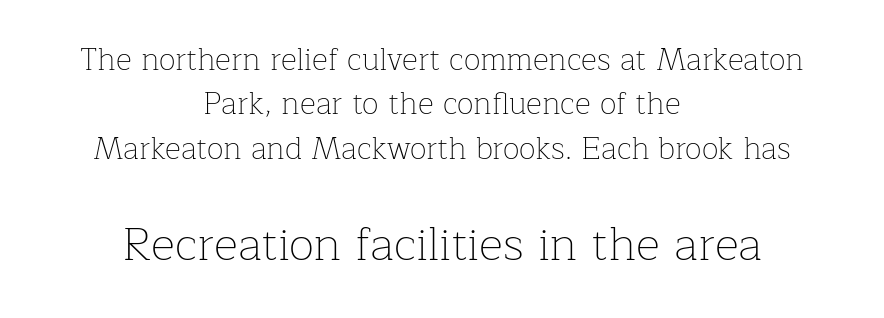
{"serif": "yes", "italic": "no", "bold": "no", "weight": "thin", "width": "normal", "stroke_contrast": "low", "x_height": "medium", "monospaced": "no", "underline": "no", "align": "center", "line_spacing": "normal", "line_spacing_ratio": 1.43, "letter_spacing": "normal", "letter_spacing_em": 0.0, "larger_block": "second", "size_ratio": 1.52, "glyph_px": 47}
